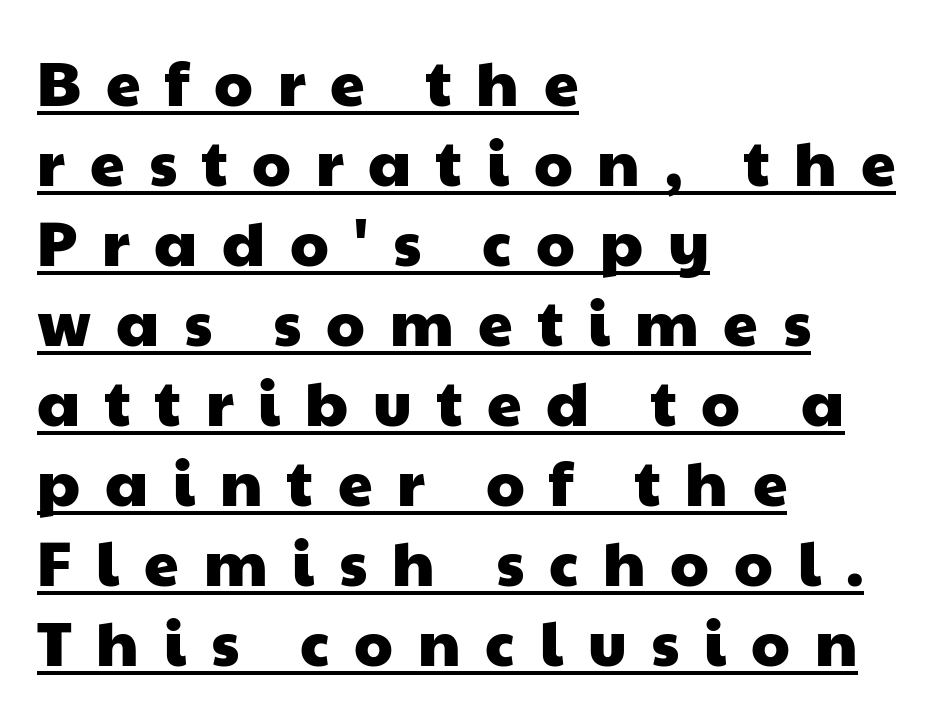
Every word sits above its own underline. Here the designer chose a conventional face with non-uniform glyph widths. The face used here is rendered with a markedly widened letterfit. Type style note: lacks serifs. The rag falls on the right side of this text block.
